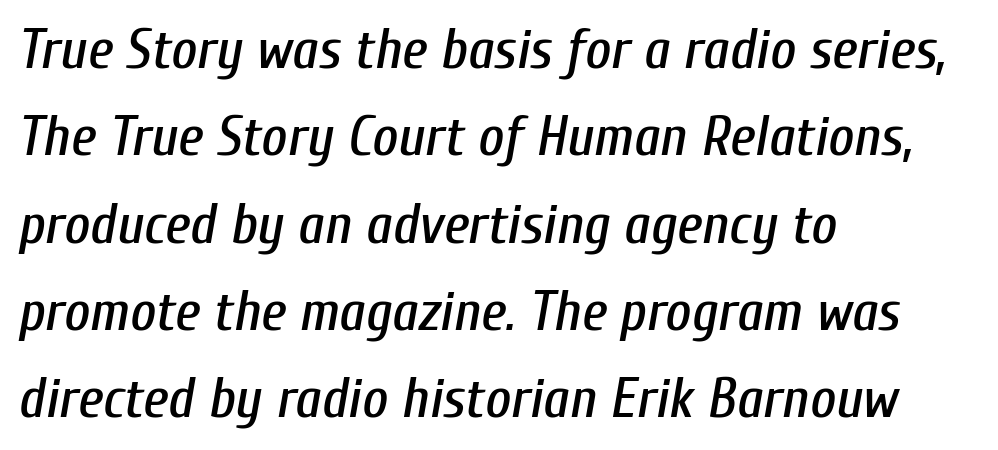
The image shows 56 px condensed type, italic (leaning right); set left-aligned, normal line spacing (1.56x), normal letter spacing, not underlined; low stroke contrast and a medium x-height.
